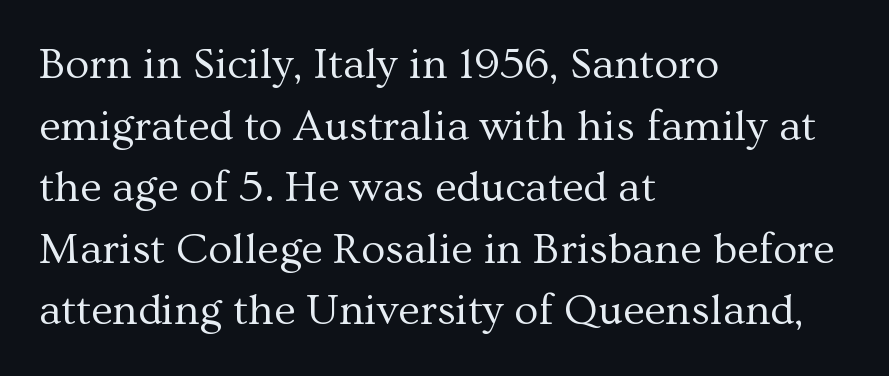
The words here are not underlined. The passage shown stacks its lines at a standard gap. Posture: straight, roman, zero tilt. The rendering anchors every line to the left-hand side.
